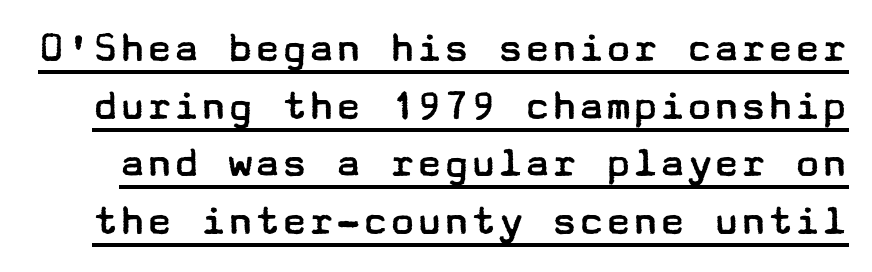
The image shows 45 px regular-weight, wide sans-serif type, upright; set normal line spacing (1.28x), normal letter spacing, underlined; low stroke contrast and a medium x-height.
